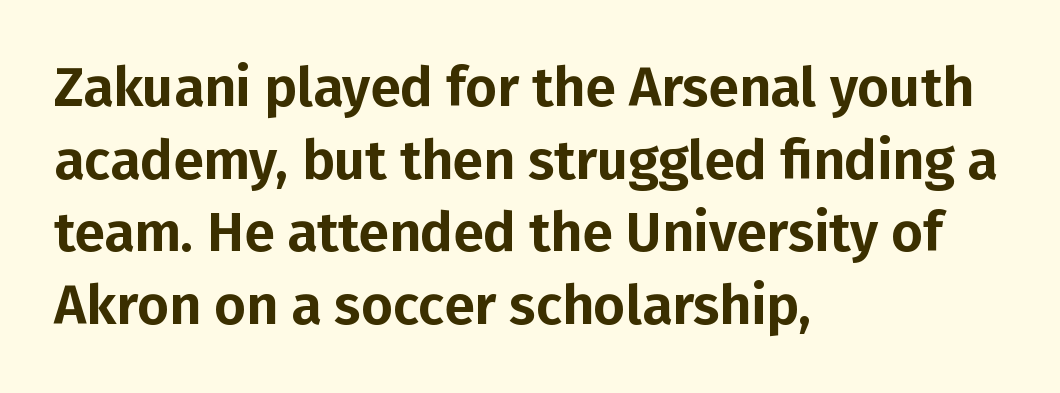
This sample uses an upright cut, with every glyph sitting square on the baseline. In terms of letterform style, serifs are entirely absent. Any mark beneath the type? The region is blank. Interline gaps are of average width in this sample.
